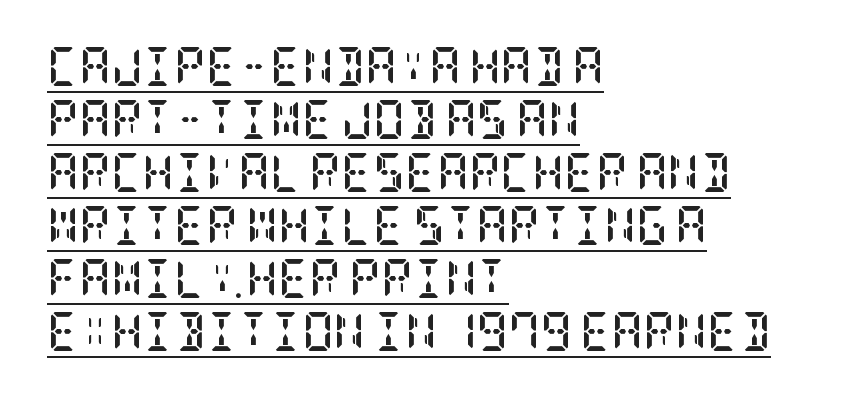
Q: Is the text bold? A: Yes.
Q: Is the text italic (slanted)? A: No, it is upright.
Q: Is the typeface a serif or a sans-serif typeface? A: Serif.
Q: Is the text underlined? A: Yes.
Q: How is the paragraph aligned? A: Left-aligned.
Q: Is the spacing between letters normal or unusually wide? A: Normal.
Q: Is the spacing between lines tight, normal or loose? A: Normal.
Q: Width (condensed, normal, or wide)? A: Condensed.
Q: Stroke contrast? A: Low.
Q: x-height? A: Large.
